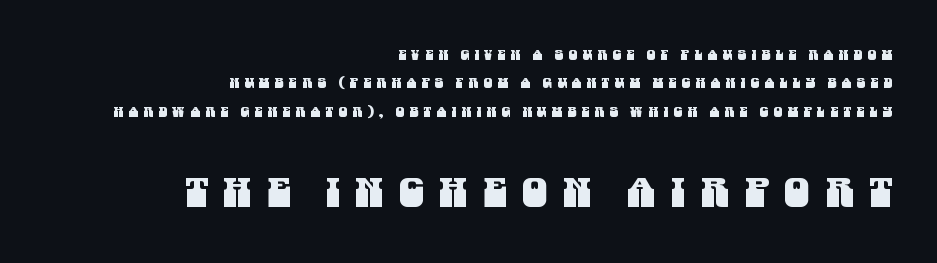
The image shows 41 px condensed sans-serif type; set right-aligned, loose line spacing (2.02x), unusually wide letter spacing (+0.37 em), not underlined; the second (bottom) block is 2.93x larger; medium stroke contrast and a large x-height.
